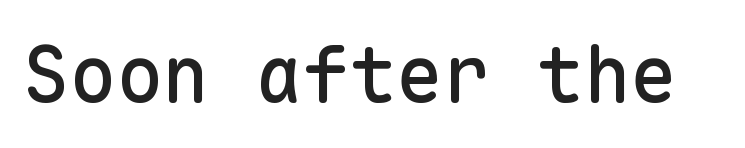
The image shows 78 px sans-serif type, upright, monospaced; set normal letter spacing, not underlined; low stroke contrast and a medium x-height.
